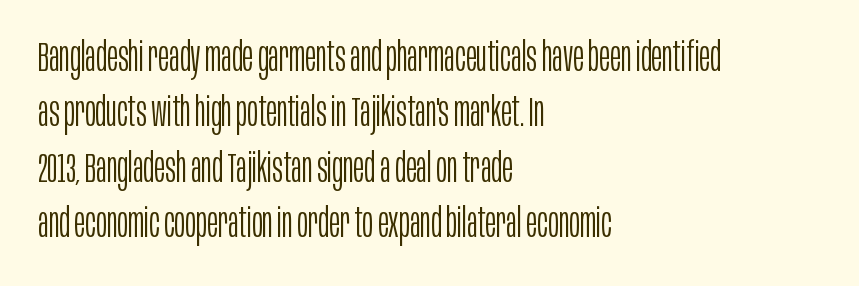
The image shows 41 px light, condensed sans-serif type, upright; set left-aligned, normal line spacing (1.35x), normal letter spacing, not underlined; low stroke contrast and a large x-height.
